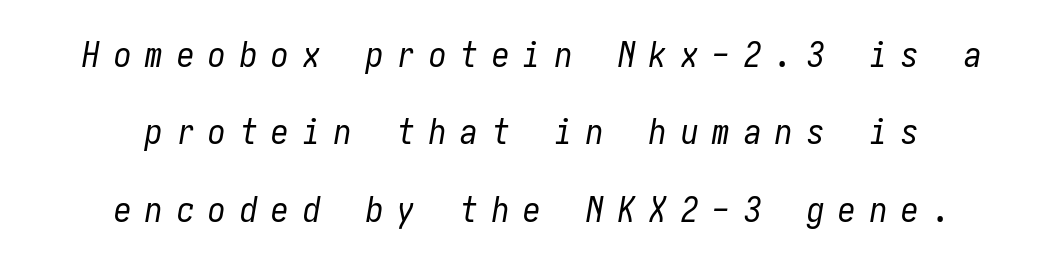
{"italic": "yes", "lean": "right", "slant_degrees": 10, "bold": "no", "weight": "regular", "width": "condensed", "stroke_contrast": "low", "x_height": "medium", "underline": "no", "align": "center", "line_spacing": "loose", "line_spacing_ratio": 2.21, "letter_spacing": "wide", "letter_spacing_em": 0.4, "glyph_px": 35}
